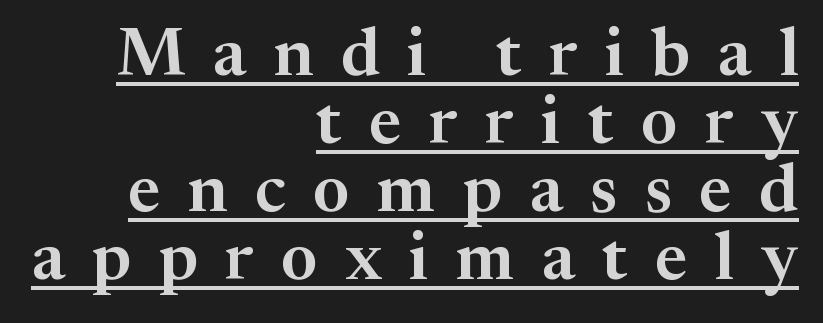
The image shows 68 px serif type, upright; set right-aligned, tight line spacing (1.0x), unusually wide letter spacing (+0.4 em), underlined; medium stroke contrast and a medium x-height.
